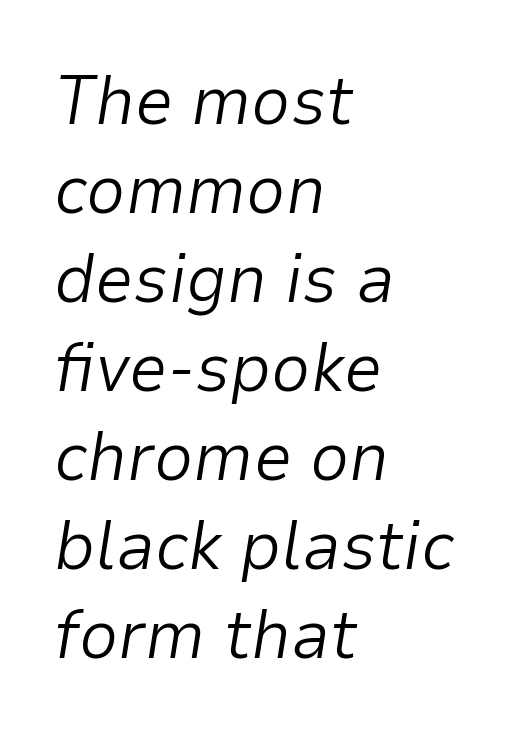
The image shows 69 px light type, italic (leaning right); set left-aligned, normal line spacing (1.29x), normal letter spacing, not underlined; low stroke contrast and a medium x-height.
